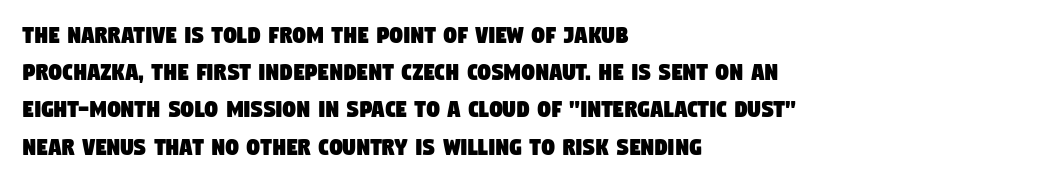
Honestly, the row spacing looks completely unremarkable. Anything drawn beneath the words? Only blank space. The compositor pushed each line to the left boundary. Words appear dense and cohesive because spacing is normal.
